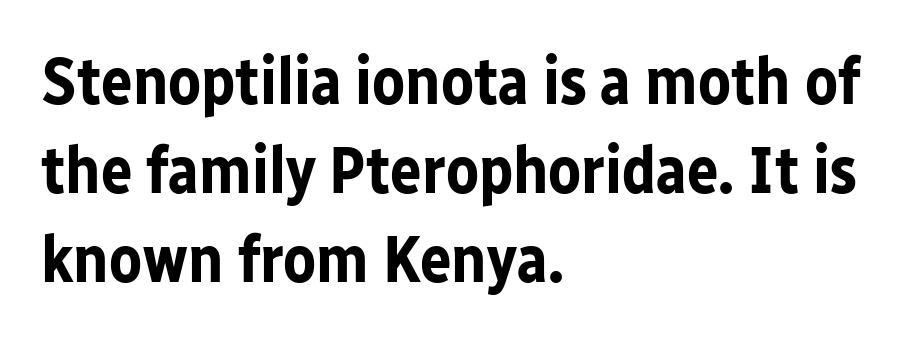
Q: Is the text bold? A: Yes.
Q: Is the text italic (slanted)? A: No, it is upright.
Q: Is the typeface a serif or a sans-serif typeface? A: Sans-serif.
Q: Is the text underlined? A: No.
Q: How is the paragraph aligned? A: Left-aligned.
Q: Is the spacing between letters normal or unusually wide? A: Normal.
Q: Is the spacing between lines tight, normal or loose? A: Normal.
Q: Width (condensed, normal, or wide)? A: Normal.
Q: Stroke contrast? A: Low.
Q: x-height? A: Medium.
Q: Monospaced? A: No.
